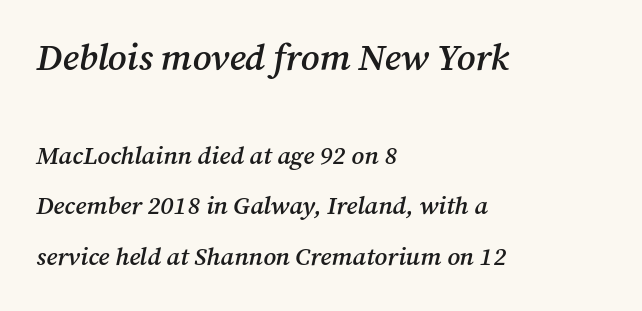
Q: Is the text bold? A: Semi-bold.
Q: Is the text italic (slanted)? A: Yes, it leans right by about 12 degrees.
Q: Is the typeface a serif or a sans-serif typeface? A: Serif.
Q: Is the text underlined? A: No.
Q: How is the paragraph aligned? A: Left-aligned.
Q: Is the spacing between letters normal or unusually wide? A: Normal.
Q: Is the spacing between lines tight, normal or loose? A: Loose.
Q: Which block of text is set in a larger size, the first (top) or the second (bottom)? A: The first (top) one.
Q: Width (condensed, normal, or wide)? A: Normal.
Q: Stroke contrast? A: Medium.
Q: x-height? A: Medium.
Q: Monospaced? A: No.
